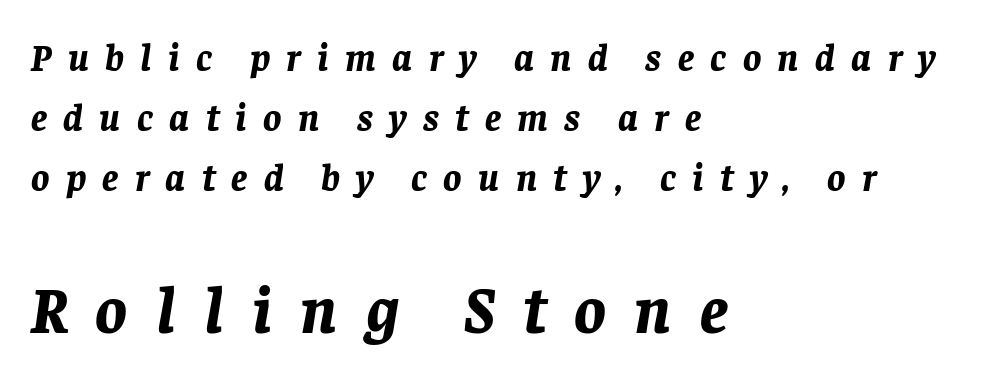
If you squint, the bottom block still reads clearly — it's the larger of the two. Caption: multi-line text, flush left, ragged right. Weight check: bold — yes, fully. These lines are rendered in a variable-pitch font.
